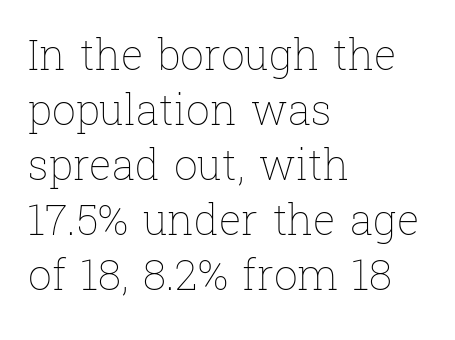
The rendering uses natural spacing where letterforms have individual widths. Posture: upright roman. What's the leading like? Ordinary, nothing unusual. A student would call this left alignment; a typographer would say flush left, rag right. Compared with typical body copy, the letter spacing here is the same. Rule under the text: the space is simply empty.
